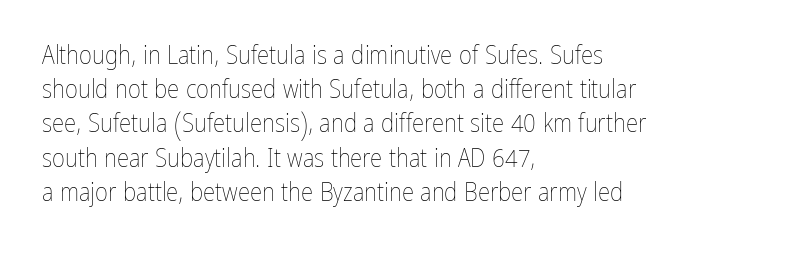
The image shows 25 px text type, upright; set left-aligned, normal line spacing (1.37x), normal letter spacing, not underlined.
